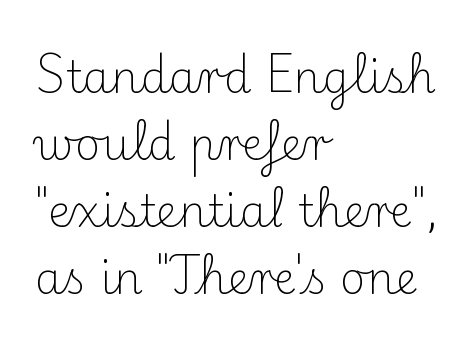
The image shows 44 px light serif type, upright; set left-aligned, normal line spacing (1.52x), normal letter spacing, not underlined; medium stroke contrast and a small x-height.
